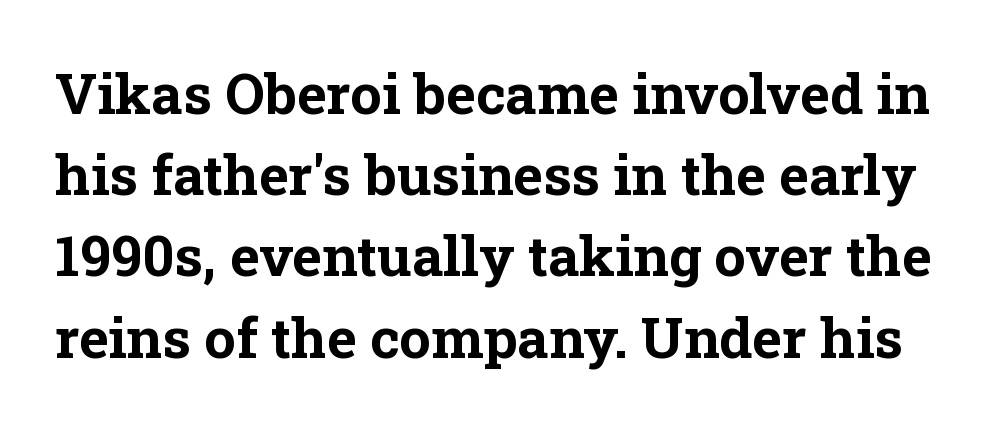
The image shows 56 px bold serif type, upright; set normal line spacing (1.45x), normal letter spacing, not underlined; low stroke contrast and a medium x-height.
